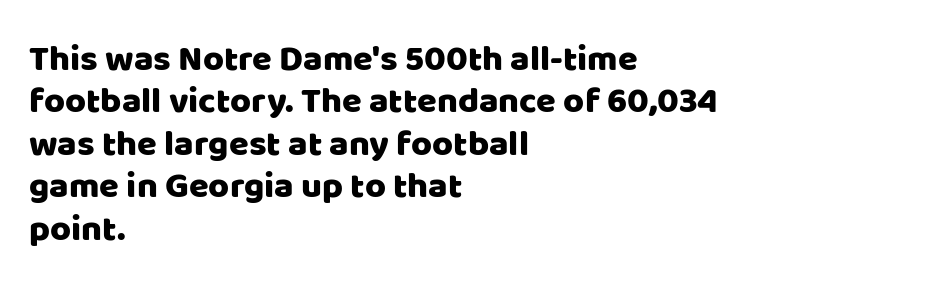
The image shows 36 px sans-serif type, upright; set left-aligned, line spacing 1.18x, normal letter spacing, not underlined; low stroke contrast and a large x-height.
